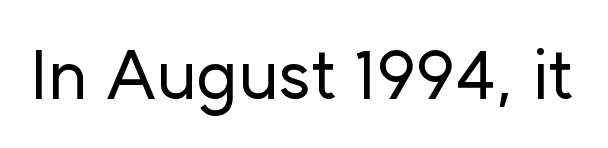
Note: no serifs on the glyphs. The foot of each line stays bare and open. The lettering stays uniformly vertical, giving the passage a roman look. Note the varied advance widths — an 'i' is clearly narrower than an 'm'. Characters follow at the spacing the type designer built in.
